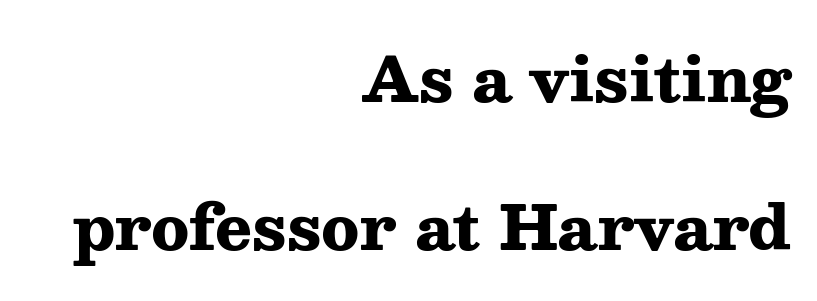
Each word holds together tightly as a unit, with standard inter-letter gaps. Strokes here are thick enough to call this a true bold. You could not count columns in this text — the font is proportionally spaced. Teacher's note: observe the even right margin — that is flush-right alignment.
